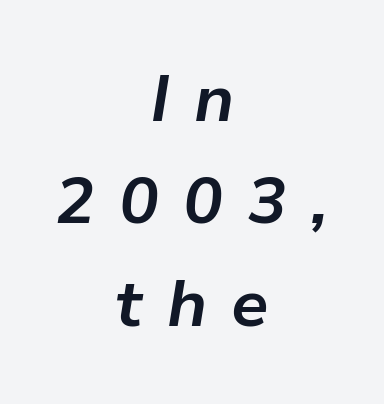
The image shows 66 px bold type, italic (leaning right); set centered, normal line spacing (1.55x), unusually wide letter spacing (+0.37 em), not underlined; low stroke contrast and a medium x-height.
